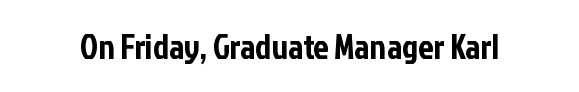
{"serif": "no", "italic": "no", "width": "condensed", "stroke_contrast": "low", "x_height": "medium", "monospaced": "no", "underline": "no", "letter_spacing": "normal", "letter_spacing_em": 0.0, "glyph_px": 34}
